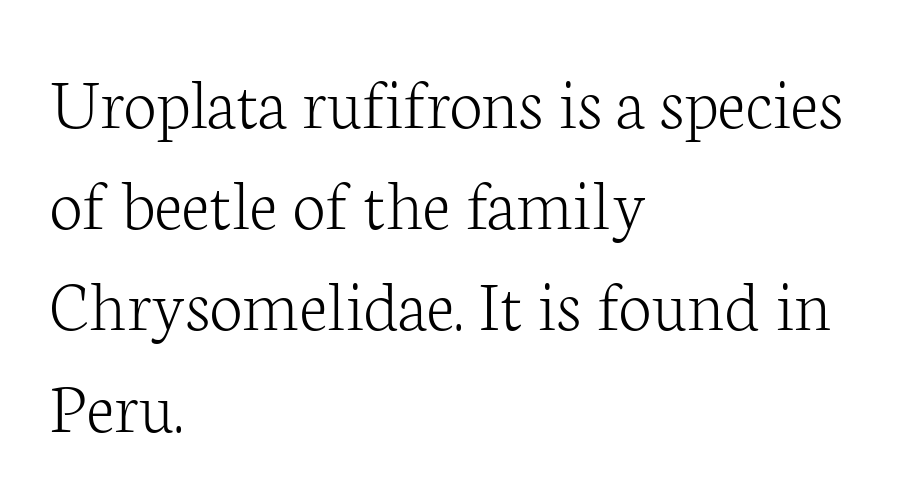
{"serif": "yes", "italic": "no", "bold": "no", "weight": "light", "width": "normal", "stroke_contrast": "low", "x_height": "medium", "monospaced": "no", "underline": "no", "align": "left", "line_spacing": "normal", "line_spacing_ratio": 1.35, "letter_spacing": "normal", "letter_spacing_em": 0.0, "glyph_px": 75}
